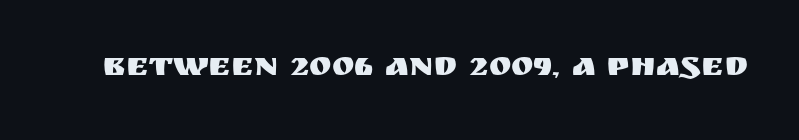
The face used here is proportionally spaced, like ordinary book or web type. Decoration check: the copy has no underline. Nope, no serifs anywhere on these letters. The font's upright variant was chosen for this text. Spacing between characters is what you'd get straight out of the box.
